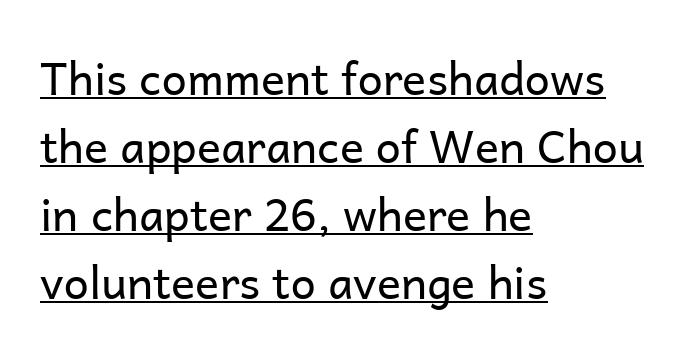
{"serif": "no", "italic": "no", "bold": "no", "weight": "regular", "width": "normal", "stroke_contrast": "low", "x_height": "medium", "monospaced": "no", "underline": "yes", "align": "left", "line_spacing": "normal", "line_spacing_ratio": 1.51, "letter_spacing": "normal", "letter_spacing_em": 0.0, "glyph_px": 45}
